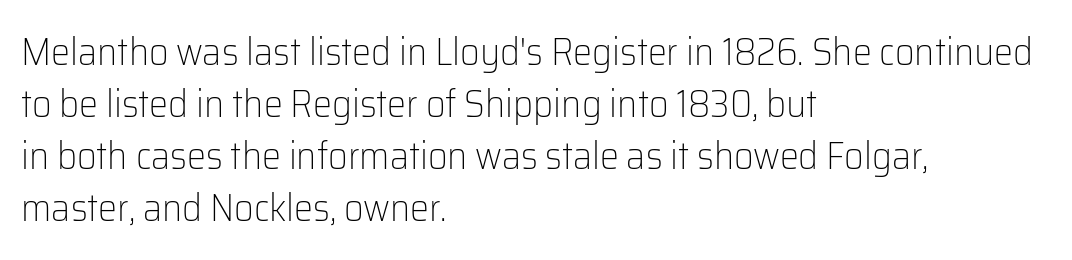
Examine the stroke ends and you'll find no serifs. Short note: letters normally spaced. Looks like regular typesetting: each glyph gets only the width it needs. Is the stroke heavy? The answer is a plain regular-or-lighter. Casual observation: everything's shoved over to the left.
